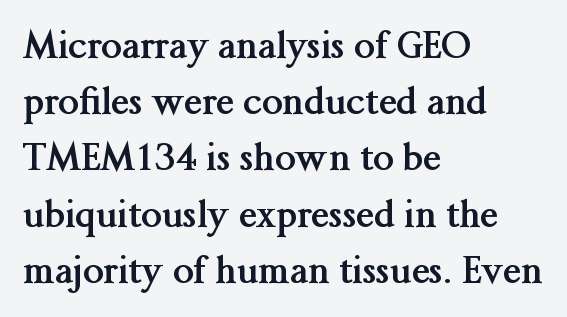
Q: Is the text bold? A: Yes.
Q: Is the text italic (slanted)? A: No, it is upright.
Q: Is the typeface a serif or a sans-serif typeface? A: Serif.
Q: Is the text underlined? A: No.
Q: How is the paragraph aligned? A: Left-aligned.
Q: Is the spacing between letters normal or unusually wide? A: Normal.
Q: Is the spacing between lines tight, normal or loose? A: Normal.
Q: Width (condensed, normal, or wide)? A: Normal.
Q: Stroke contrast? A: Medium.
Q: x-height? A: Medium.
Q: Monospaced? A: No.
